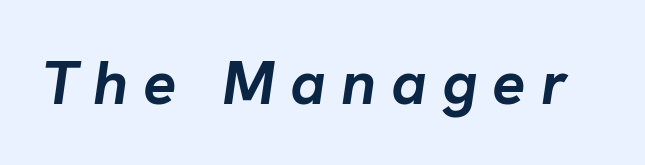
Pretty heavy lettering here — definitely bold. Nobody drew a line under any word here. Loose tracking; the words dissolve into strings of separated letters. The passage shown is typed in a proportional face where columns would drift. This is oblique type, the kind used for emphasis or titles.
